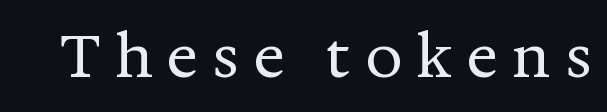
Q: Is the text bold? A: No.
Q: Is the text italic (slanted)? A: No, it is upright.
Q: Is the typeface a serif or a sans-serif typeface? A: Serif.
Q: Is the text underlined? A: No.
Q: Is the spacing between letters normal or unusually wide? A: Unusually wide.
Q: Width (condensed, normal, or wide)? A: Normal.
Q: Stroke contrast? A: Medium.
Q: x-height? A: Medium.
Q: Monospaced? A: No.
